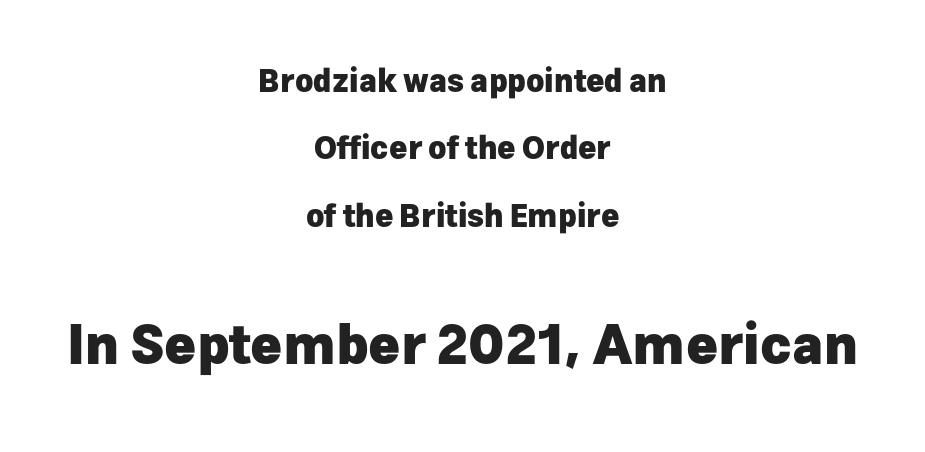
Q: Is the text bold? A: Yes.
Q: Is the text italic (slanted)? A: No, it is upright.
Q: Is the typeface a serif or a sans-serif typeface? A: Sans-serif.
Q: Is the text underlined? A: No.
Q: How is the paragraph aligned? A: Centered.
Q: Is the spacing between letters normal or unusually wide? A: Normal.
Q: Is the spacing between lines tight, normal or loose? A: Loose.
Q: Which block of text is set in a larger size, the first (top) or the second (bottom)? A: The second (bottom) one.
Q: Width (condensed, normal, or wide)? A: Normal.
Q: Stroke contrast? A: Low.
Q: x-height? A: Medium.
Q: Monospaced? A: No.
